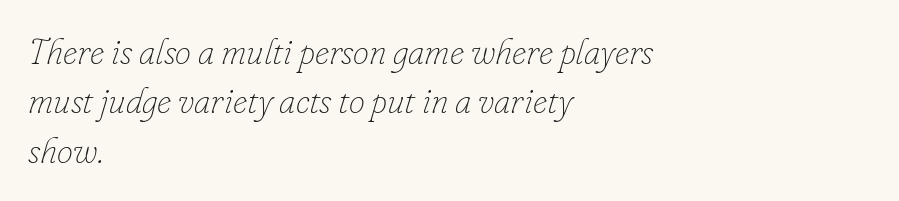
The strip under each line holds only bare page. Slant detected: the letters are inclined. Each letter keeps its own natural width here, so spacing adapts to shape. Spacing between characters is what you'd get straight out of the box.
